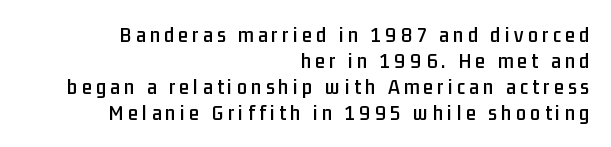
Any mark beneath the type? The region is blank. Every row of glyphs terminates at an identical x-position on the right. In terms of letterspacing, this is a distinctly airy, spread setting. Does the lettering tilt? It doesn't — this is upright.
